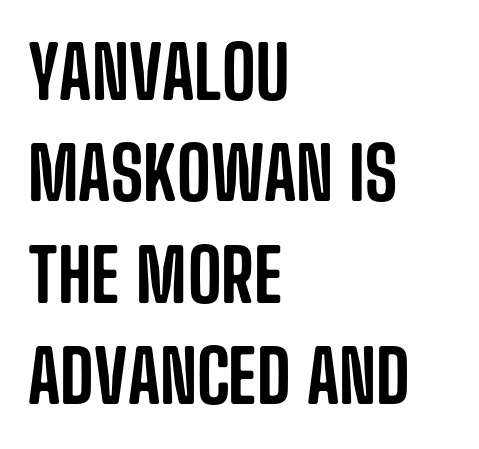
{"serif": "no", "italic": "no", "width": "condensed", "stroke_contrast": "low", "x_height": "large", "monospaced": "no", "underline": "no", "align": "left", "line_spacing": "normal", "line_spacing_ratio": 1.39, "letter_spacing": "normal", "letter_spacing_em": 0.0, "glyph_px": 73}
